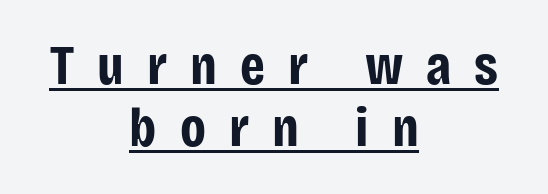
Character widths vary here, with narrow letters taking less room than wide ones. Compared with a flush-left layout, this one balances lines on the center instead. Quick note: interline space is minimal. This is the regular roman posture of the typeface. Observe the wide spacing: letters keep a clear distance from each other.
